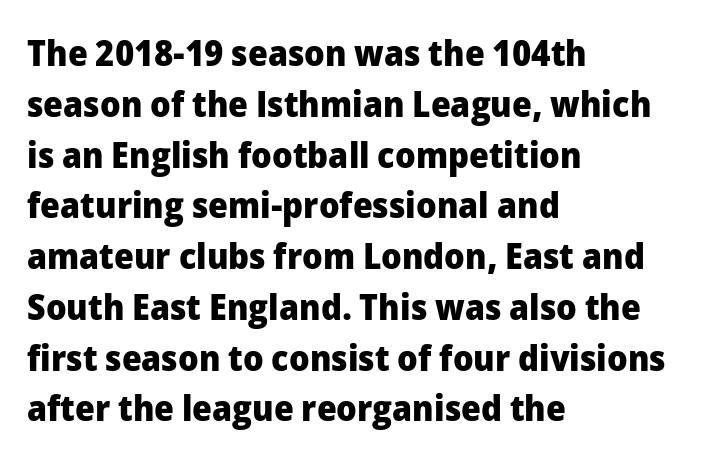
The image shows 36 px heavy sans-serif type, upright; set left-aligned, normal line spacing (1.41x), normal letter spacing, not underlined; low stroke contrast and a medium x-height.
